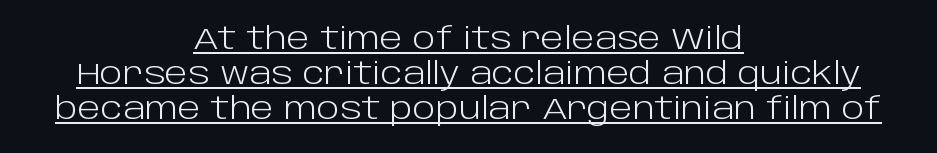
Q: Is the text bold? A: No.
Q: Is the text italic (slanted)? A: No, it is upright.
Q: Is the typeface a serif or a sans-serif typeface? A: Sans-serif.
Q: Is the text underlined? A: Yes.
Q: How is the paragraph aligned? A: Centered.
Q: Is the spacing between letters normal or unusually wide? A: Normal.
Q: Width (condensed, normal, or wide)? A: Normal.
Q: Stroke contrast? A: Low.
Q: x-height? A: Large.
Q: Monospaced? A: No.
